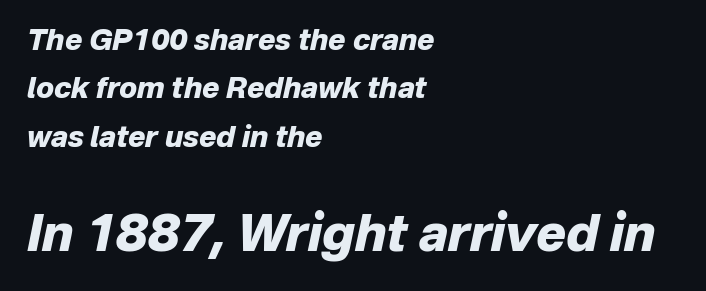
The image shows 50 px heavy type, italic (leaning right); set left-aligned, normal line spacing (1.67x), normal letter spacing, not underlined; the second (bottom) block is 1.72x larger; low stroke contrast and a medium x-height.
